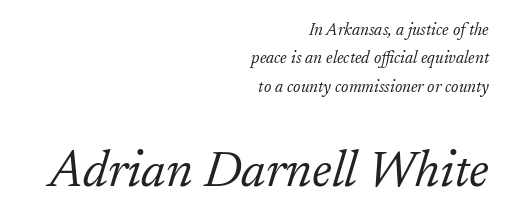
{"serif": "yes", "italic": "yes", "lean": "right", "slant_degrees": 17, "bold": "no", "weight": "light", "width": "normal", "stroke_contrast": "low", "x_height": "small", "monospaced": "no", "underline": "no", "align": "right", "line_spacing": "normal", "line_spacing_ratio": 1.67, "letter_spacing": "normal", "letter_spacing_em": 0.0, "larger_block": "second", "size_ratio": 3.0, "glyph_px": 51}
